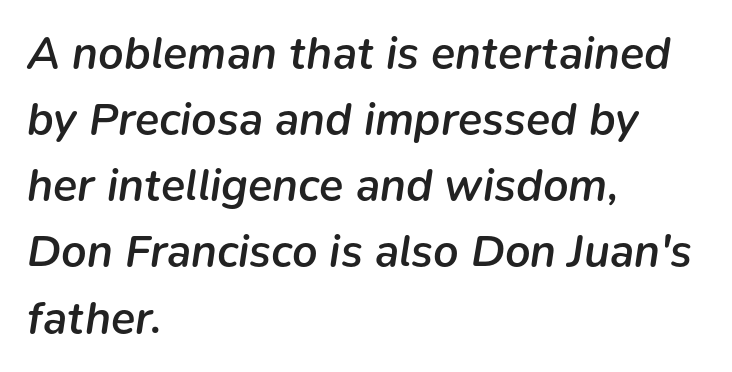
In terms of leading, this rendering sits right in the middle. The lettering tilts uniformly, giving the passage an italic look. Notice how the passage keeps a crisp vertical edge on the left only. Underlining? Definitely not there.
